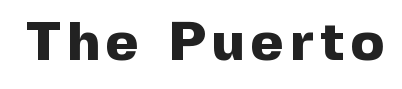
{"serif": "no", "italic": "no", "bold": "yes", "weight": "heavy", "width": "normal", "x_height": "medium", "monospaced": "no", "underline": "no", "glyph_px": 55}
